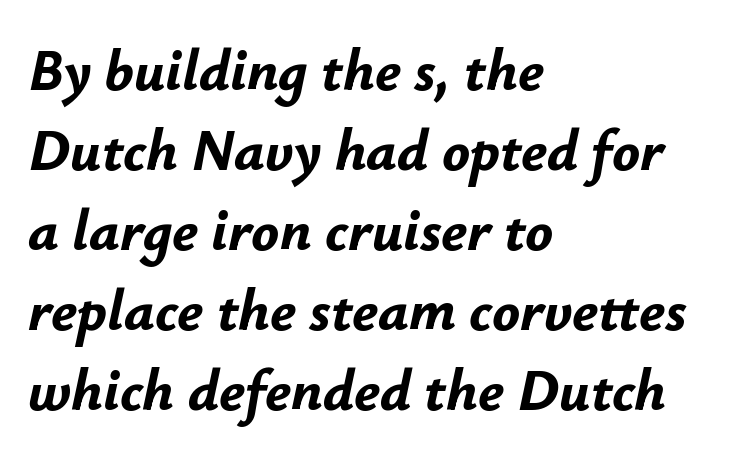
The vertical gap from one line to the next is medium. Tracking value appears to be zero — textbook default spacing. Casual observation: everything's shoved over to the left. Looks like regular typesetting: each glyph gets only the width it needs. If you drew a line through each stem, it would be angled.
